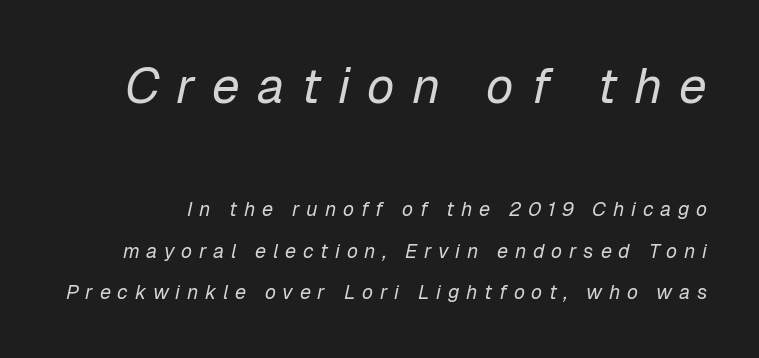
The horizontal fit of the characters is loose and conspicuously gappy. Large over small — that's the arrangement of the two blocks here. This sample has the flowing, uneven cadence of proportional lettering. There's an unmistakable incline to the writing here. Type without underlining. Compared with typical paragraphs, the rows here are farther apart.
